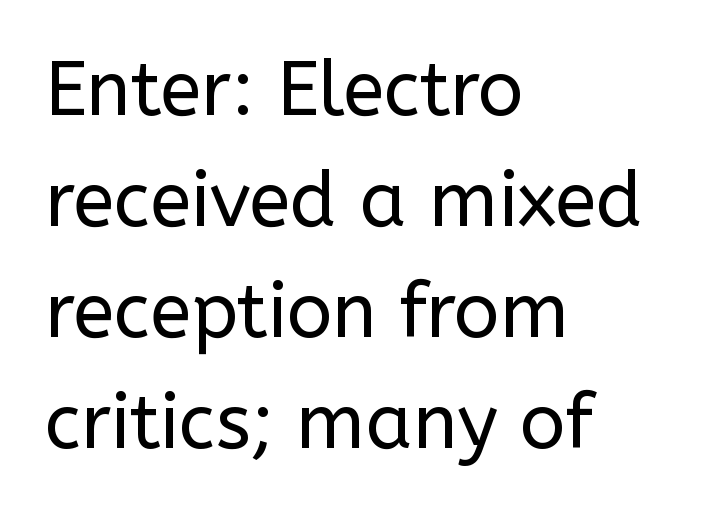
{"serif": "no", "italic": "no", "bold": "no", "weight": "regular", "width": "normal", "stroke_contrast": "low", "x_height": "medium", "monospaced": "no", "underline": "no", "align": "left", "line_spacing": "normal", "line_spacing_ratio": 1.46, "letter_spacing": "normal", "letter_spacing_em": 0.0, "glyph_px": 76}
